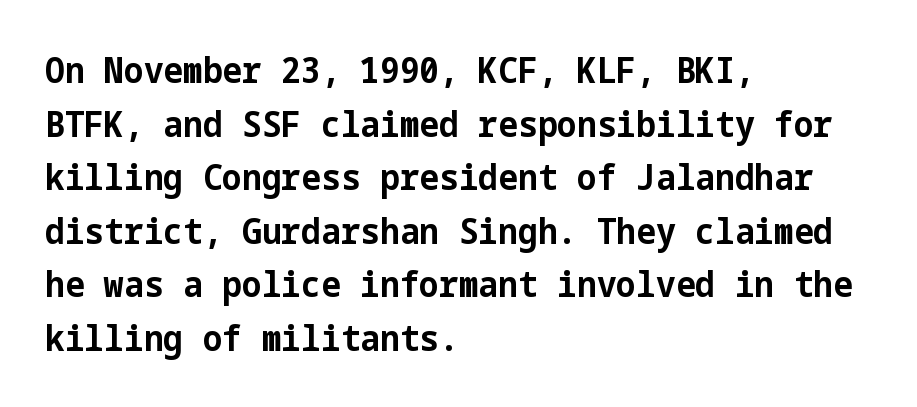
Q: Is the text bold? A: Yes.
Q: Is the text italic (slanted)? A: No, it is upright.
Q: Is the typeface a serif or a sans-serif typeface? A: Sans-serif.
Q: Is the text underlined? A: No.
Q: How is the paragraph aligned? A: Left-aligned.
Q: Is the spacing between letters normal or unusually wide? A: Normal.
Q: Is the spacing between lines tight, normal or loose? A: Normal.
Q: Width (condensed, normal, or wide)? A: Normal.
Q: Stroke contrast? A: Low.
Q: x-height? A: Medium.
